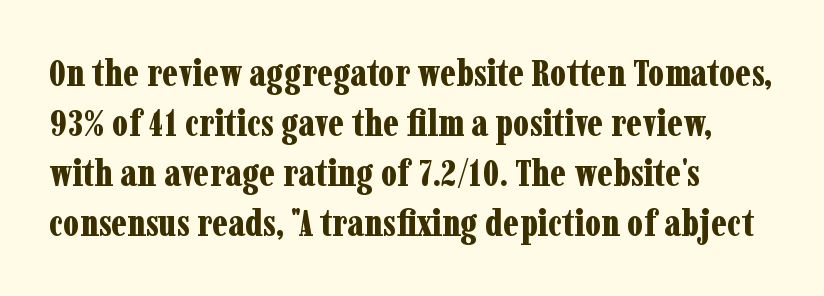
The image shows 38 px bold, condensed serif type, upright; set left-aligned, normal line spacing (1.32x), normal letter spacing, not underlined; low stroke contrast and a medium x-height.
